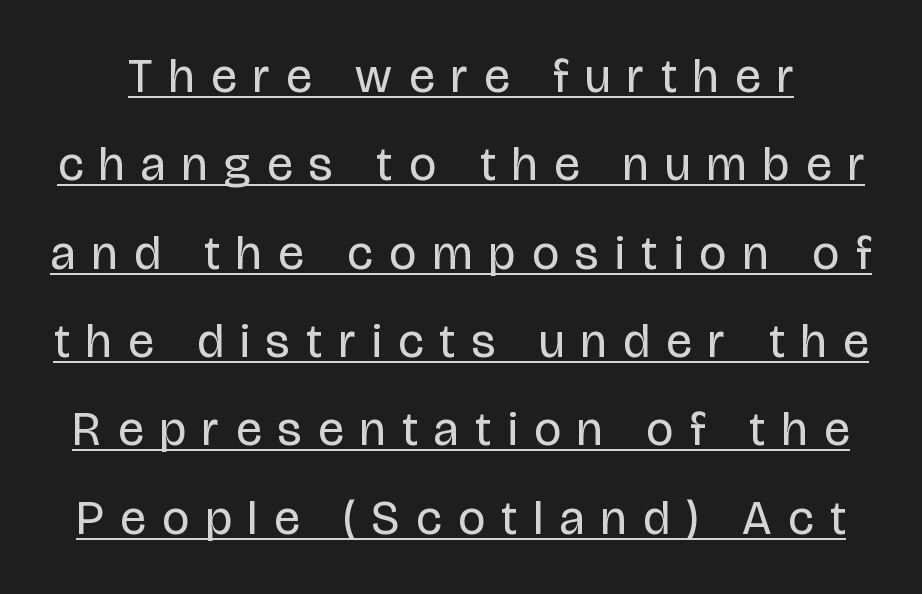
Q: Is the text bold? A: No.
Q: Is the text italic (slanted)? A: No, it is upright.
Q: Is the typeface a serif or a sans-serif typeface? A: Sans-serif.
Q: Is the text underlined? A: Yes.
Q: Is the spacing between letters normal or unusually wide? A: Unusually wide.
Q: Width (condensed, normal, or wide)? A: Condensed.
Q: Stroke contrast? A: Low.
Q: x-height? A: Large.
Q: Monospaced? A: No.
